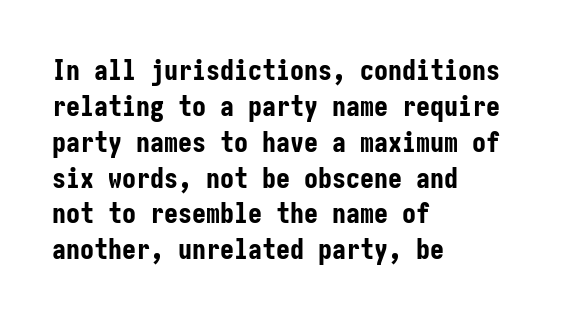
{"serif": "no", "italic": "no", "bold": "yes", "weight": "bold", "width": "condensed", "stroke_contrast": "low", "x_height": "medium", "underline": "no", "align": "left", "line_spacing": "normal", "line_spacing_ratio": 1.28, "letter_spacing": "normal", "letter_spacing_em": 0.0, "glyph_px": 28}
